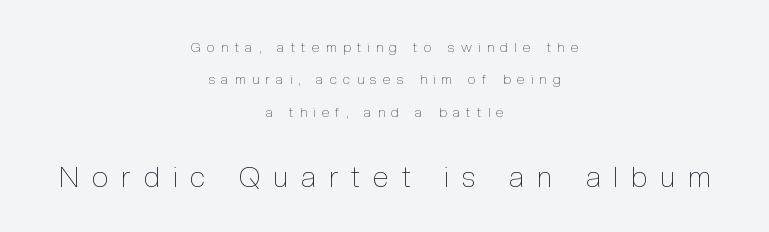
The image shows 29 px thin, condensed type, upright; set centered, loose line spacing (2.32x), unusually wide letter spacing (+0.46 em), not underlined; the second (bottom) block is 2.07x larger; a medium x-height.
